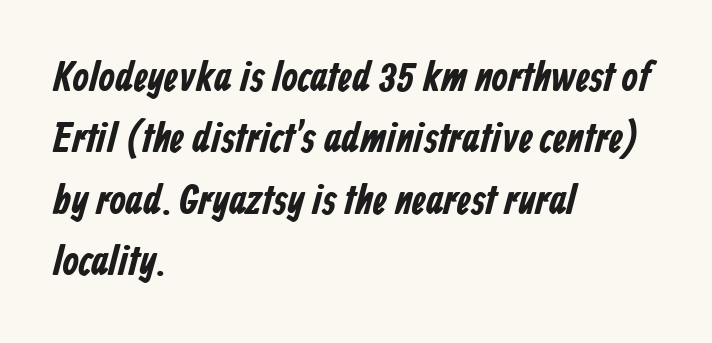
{"serif": "no", "bold": "yes", "weight": "bold", "width": "condensed", "stroke_contrast": "low", "x_height": "medium", "monospaced": "no", "underline": "no", "align": "left", "line_spacing": "normal", "line_spacing_ratio": 1.46, "letter_spacing": "normal", "letter_spacing_em": 0.0, "glyph_px": 42}
